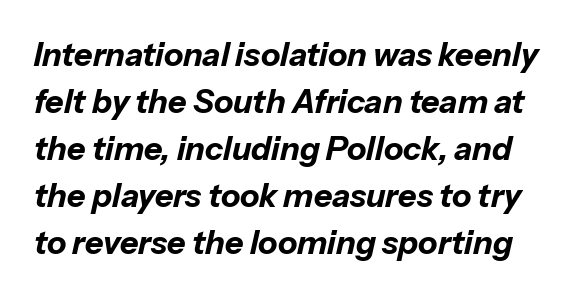
Q: Is the text bold? A: Yes.
Q: Is the text italic (slanted)? A: Yes, it leans right by about 13 degrees.
Q: Is the text underlined? A: No.
Q: Is the spacing between letters normal or unusually wide? A: Normal.
Q: Is the spacing between lines tight, normal or loose? A: Normal.
Q: Width (condensed, normal, or wide)? A: Normal.
Q: Stroke contrast? A: Low.
Q: x-height? A: Medium.
Q: Monospaced? A: No.
